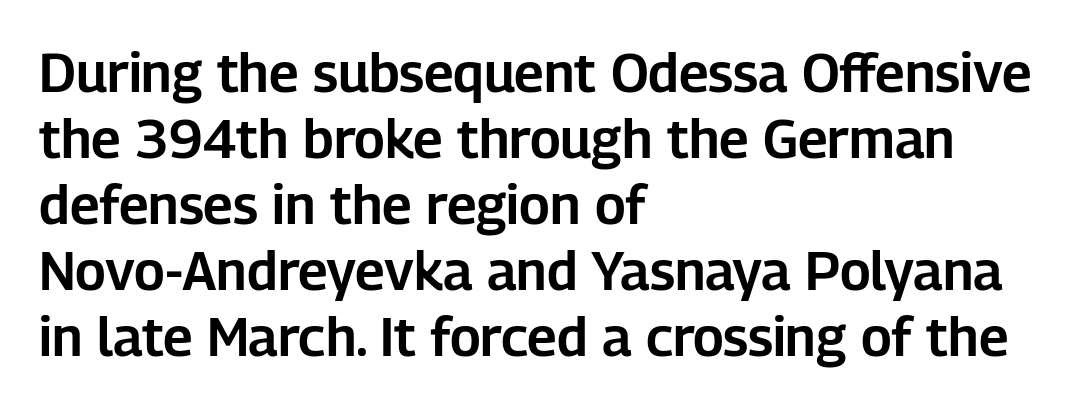
Q: Is the text italic (slanted)? A: No, it is upright.
Q: Is the typeface a serif or a sans-serif typeface? A: Sans-serif.
Q: Is the text underlined? A: No.
Q: How is the paragraph aligned? A: Left-aligned.
Q: Is the spacing between letters normal or unusually wide? A: Normal.
Q: Width (condensed, normal, or wide)? A: Normal.
Q: Stroke contrast? A: Low.
Q: x-height? A: Medium.
Q: Monospaced? A: No.
